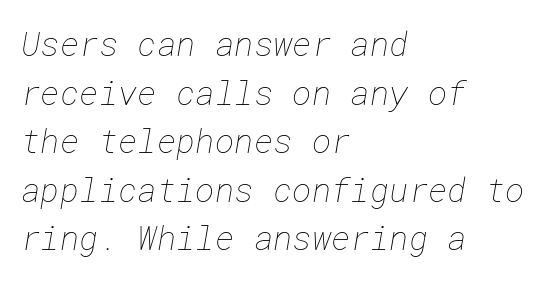
The image shows 33 px thin type; set left-aligned, normal line spacing (1.47x), normal letter spacing, not underlined; low stroke contrast and a medium x-height.
